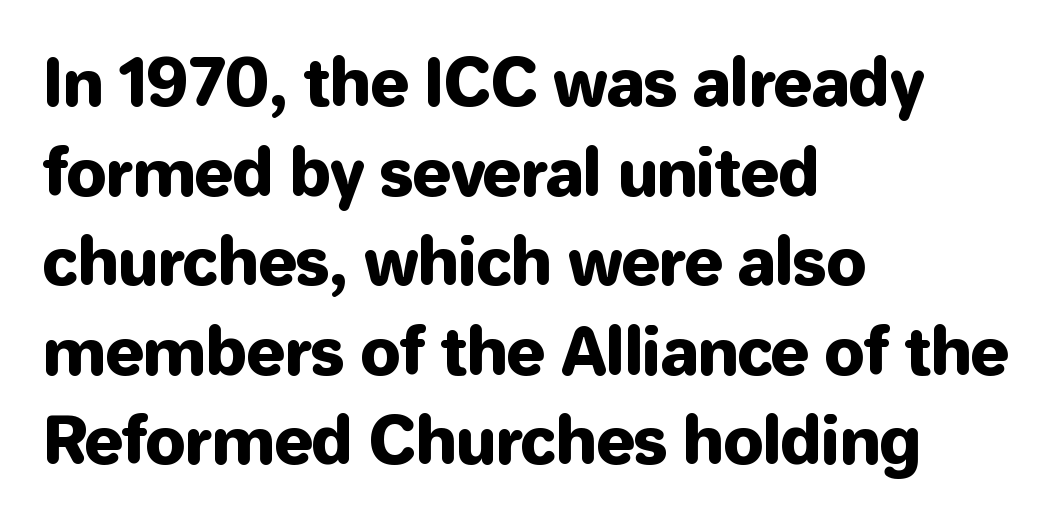
{"serif": "no", "italic": "no", "width": "normal", "stroke_contrast": "low", "x_height": "medium", "monospaced": "no", "underline": "no", "align": "left", "line_spacing": "normal", "line_spacing_ratio": 1.4, "letter_spacing": "normal", "letter_spacing_em": 0.0, "glyph_px": 64}
